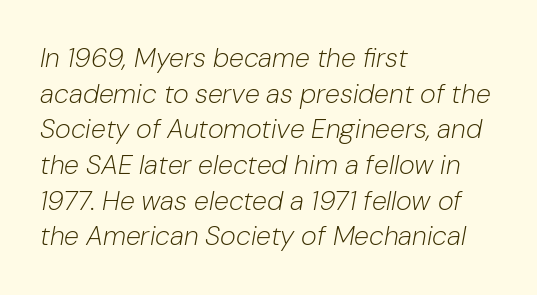
Q: Is the text bold? A: No.
Q: Is the text italic (slanted)? A: Yes, it leans right by about 10 degrees.
Q: Is the text underlined? A: No.
Q: How is the paragraph aligned? A: Left-aligned.
Q: Is the spacing between letters normal or unusually wide? A: Normal.
Q: Is the spacing between lines tight, normal or loose? A: Normal.
